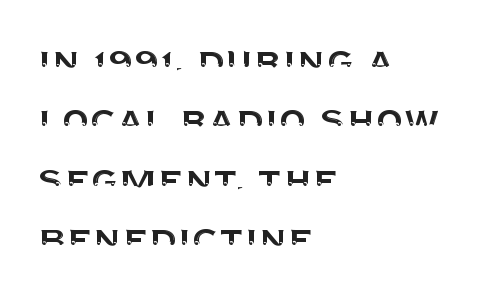
The image shows 45 px sans-serif type, upright; set left-aligned, normal line spacing (1.32x), normal letter spacing, not underlined; medium stroke contrast and a large x-height.
